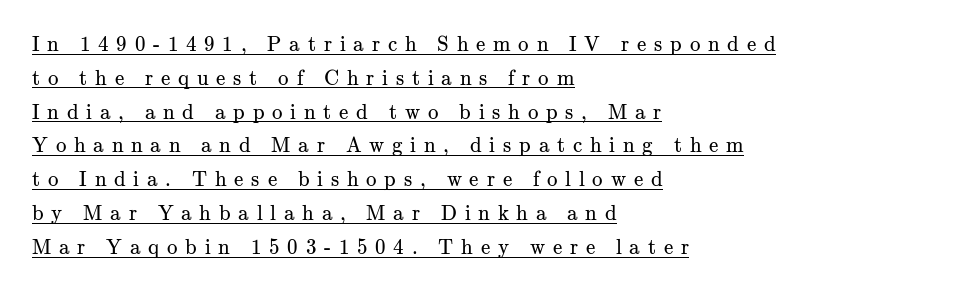
{"italic": "no", "bold": "no", "underline": "yes", "align": "left", "line_spacing": "normal", "line_spacing_ratio": 1.61, "letter_spacing": "wide", "letter_spacing_em": 0.37, "glyph_px": 21}
